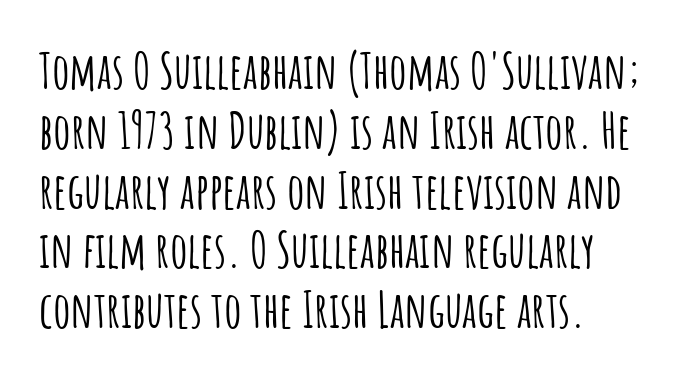
The image shows 49 px condensed sans-serif type, upright; set left-aligned, line spacing 1.22x, normal letter spacing, not underlined; low stroke contrast and a large x-height.
